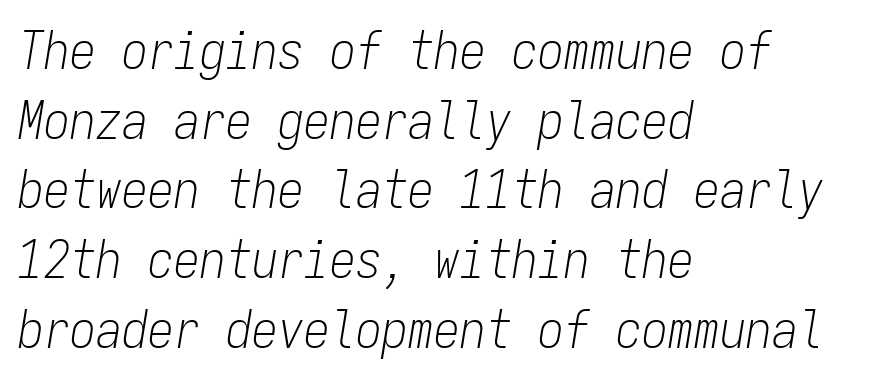
{"italic": "yes", "lean": "right", "slant_degrees": 9, "bold": "no", "weight": "light", "width": "condensed", "stroke_contrast": "low", "x_height": "medium", "monospaced": "yes", "underline": "no", "align": "left", "line_spacing": "normal", "line_spacing_ratio": 1.34, "letter_spacing": "normal", "letter_spacing_em": 0.0, "glyph_px": 52}
